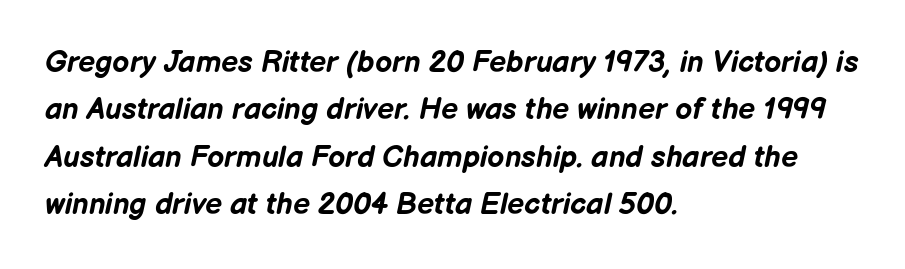
The image shows 30 px bold type, italic (leaning right); set left-aligned, normal line spacing (1.58x), normal letter spacing, not underlined; low stroke contrast and a medium x-height.
